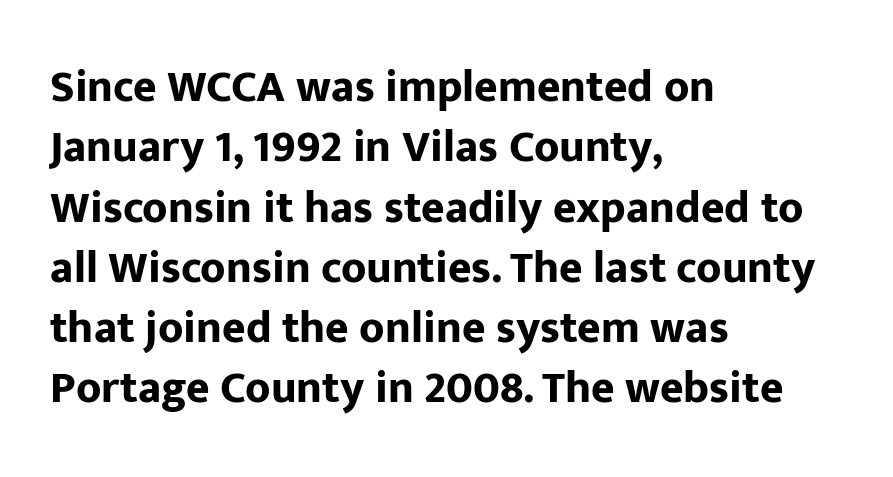
Q: Is the text bold? A: Yes.
Q: Is the text italic (slanted)? A: No, it is upright.
Q: Is the typeface a serif or a sans-serif typeface? A: Sans-serif.
Q: Is the text underlined? A: No.
Q: How is the paragraph aligned? A: Left-aligned.
Q: Is the spacing between letters normal or unusually wide? A: Normal.
Q: Is the spacing between lines tight, normal or loose? A: Normal.
Q: Width (condensed, normal, or wide)? A: Normal.
Q: Stroke contrast? A: Low.
Q: x-height? A: Medium.
Q: Monospaced? A: No.
